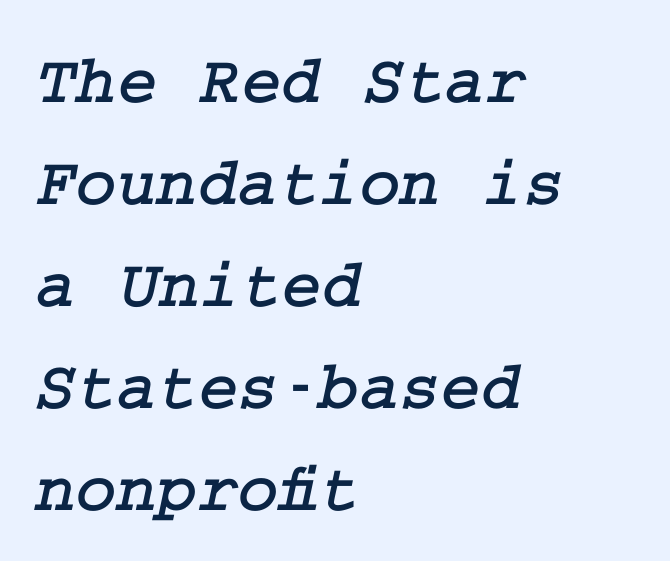
{"serif": "yes", "width": "normal", "stroke_contrast": "low", "x_height": "medium", "underline": "no", "align": "left", "line_spacing": "normal", "line_spacing_ratio": 1.48, "letter_spacing": "normal", "letter_spacing_em": 0.0, "glyph_px": 69}
